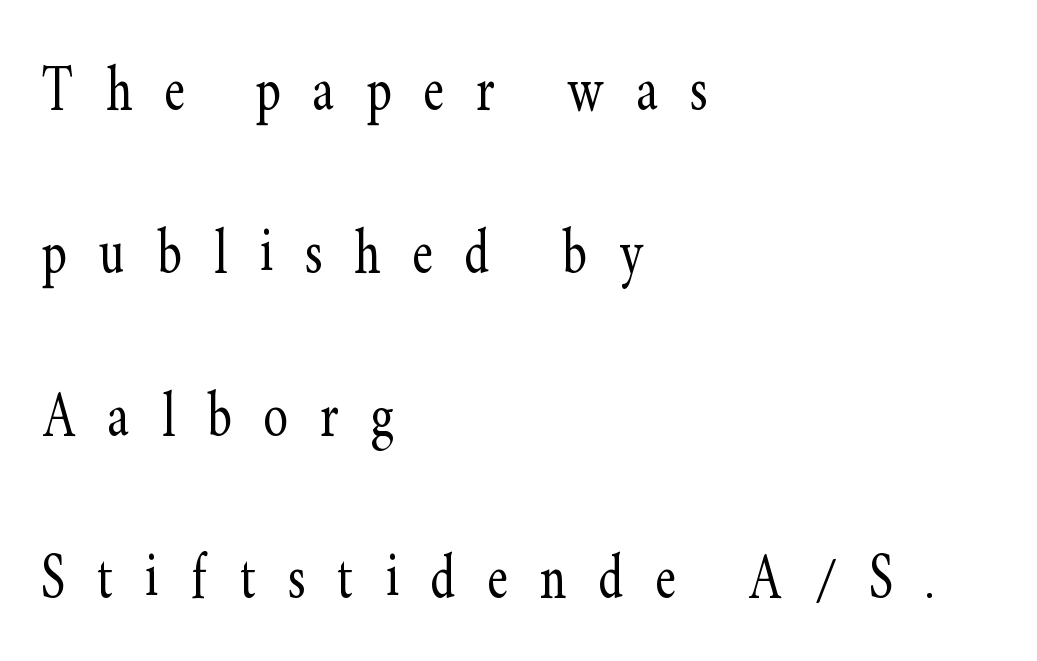
Q: Is the text bold? A: No.
Q: Is the text italic (slanted)? A: No, it is upright.
Q: Is the typeface a serif or a sans-serif typeface? A: Serif.
Q: Is the text underlined? A: No.
Q: How is the paragraph aligned? A: Left-aligned.
Q: Is the spacing between letters normal or unusually wide? A: Unusually wide.
Q: Is the spacing between lines tight, normal or loose? A: Loose.
Q: Width (condensed, normal, or wide)? A: Condensed.
Q: Stroke contrast? A: Low.
Q: x-height? A: Small.
Q: Monospaced? A: No.
